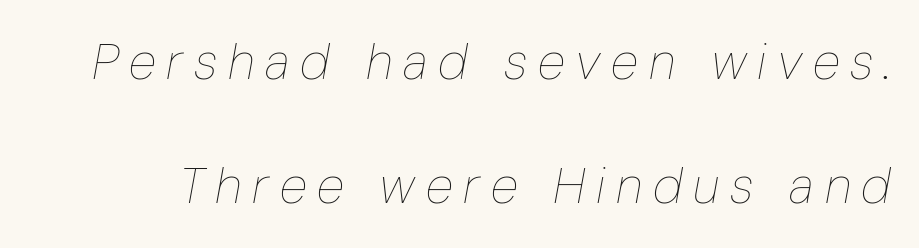
The image shows 51 px thin, condensed type, italic (leaning right); set loose line spacing (2.44x), unusually wide letter spacing (+0.21 em), not underlined; low stroke contrast and a medium x-height.
